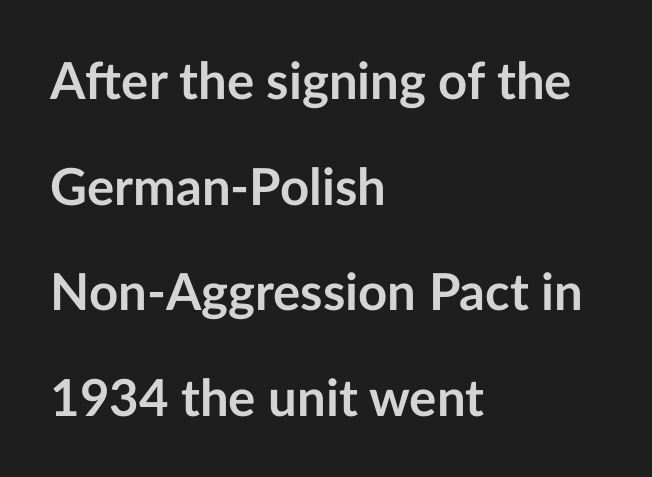
{"serif": "no", "italic": "no", "bold": "yes", "weight": "semibold", "width": "normal", "stroke_contrast": "low", "x_height": "medium", "monospaced": "no", "underline": "no", "align": "left", "line_spacing": "loose", "line_spacing_ratio": 2.07, "letter_spacing": "normal", "letter_spacing_em": 0.0, "glyph_px": 51}
